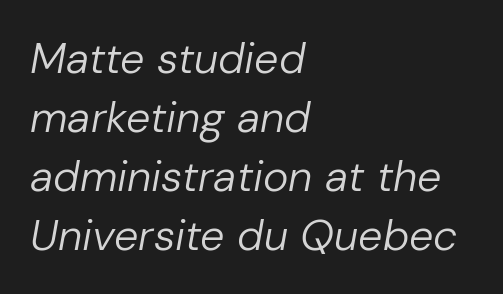
Q: Is the text bold? A: No.
Q: Is the text italic (slanted)? A: Yes, it leans right by about 10 degrees.
Q: Is the text underlined? A: No.
Q: How is the paragraph aligned? A: Left-aligned.
Q: Is the spacing between letters normal or unusually wide? A: Normal.
Q: Is the spacing between lines tight, normal or loose? A: Normal.
Q: Width (condensed, normal, or wide)? A: Normal.
Q: Stroke contrast? A: Low.
Q: x-height? A: Medium.
Q: Monospaced? A: No.
